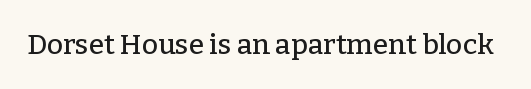
Q: Is the text italic (slanted)? A: No, it is upright.
Q: Is the typeface a serif or a sans-serif typeface? A: Serif.
Q: Is the text underlined? A: No.
Q: Is the spacing between letters normal or unusually wide? A: Normal.
Q: Width (condensed, normal, or wide)? A: Normal.
Q: Stroke contrast? A: Low.
Q: x-height? A: Medium.
Q: Monospaced? A: No.
